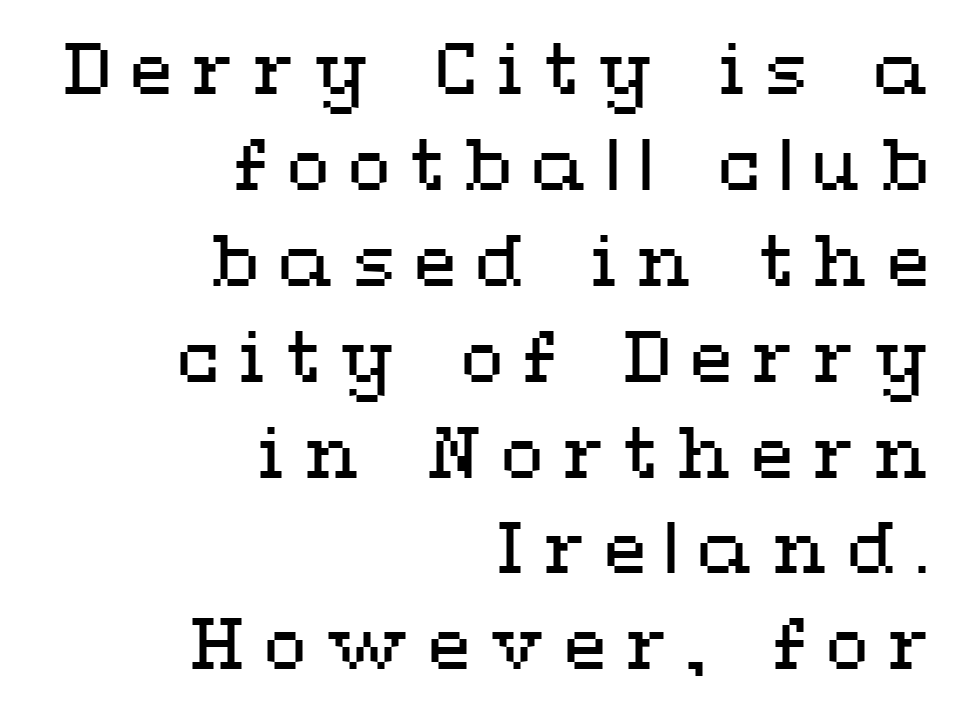
The rag falls on the left side of this text block. Note the varied advance widths — an 'i' is clearly narrower than an 'm'. Rendered with straight, roman letterforms. Weight: not bold — regular or lighter.
